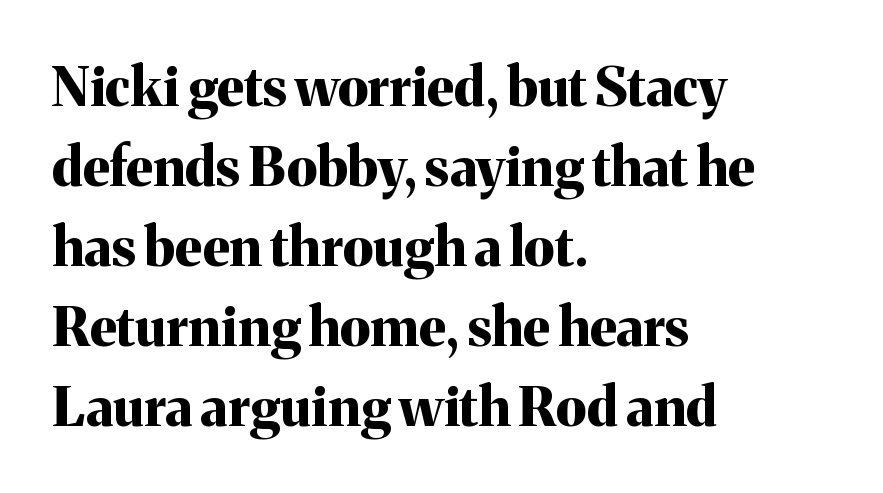
This sample is left-justified, so line endings fall wherever the words run out. Letter spacing: default. Nobody drew a line under any word here. Posture: vertical. Quick note: interline space is typical. In terms of letterform style, serifs are clearly present.
